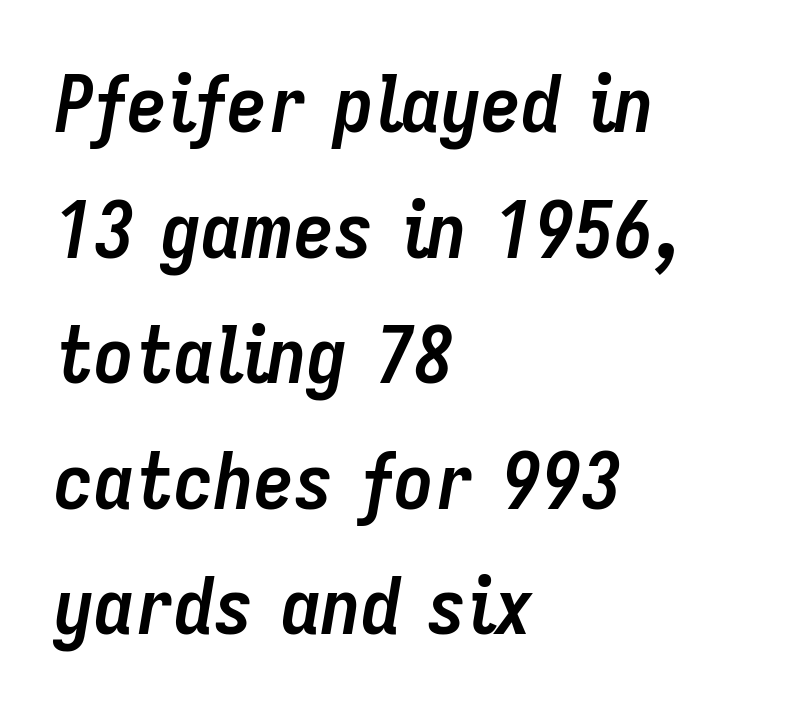
The glyphs are unaccompanied by any horizontal stroke below them. Here the designer chose a conventional face with non-uniform glyph widths. These lines were composed using italics. Regarding leading, the lines here are spaced in the standard way. The lines are quadded left.
